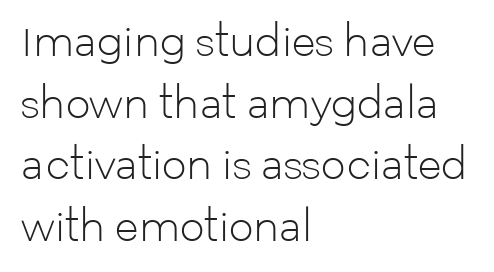
Q: Is the text bold? A: No.
Q: Is the text italic (slanted)? A: No, it is upright.
Q: Is the typeface a serif or a sans-serif typeface? A: Sans-serif.
Q: Is the text underlined? A: No.
Q: How is the paragraph aligned? A: Left-aligned.
Q: Is the spacing between letters normal or unusually wide? A: Normal.
Q: Is the spacing between lines tight, normal or loose? A: Normal.
Q: Width (condensed, normal, or wide)? A: Normal.
Q: Stroke contrast? A: Low.
Q: x-height? A: Medium.
Q: Monospaced? A: No.
